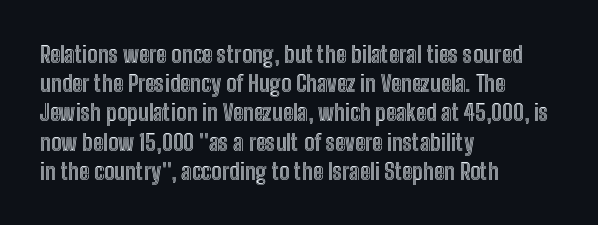
Q: Is the text italic (slanted)? A: No, it is upright.
Q: Is the text underlined? A: No.
Q: How is the paragraph aligned? A: Left-aligned.
Q: Is the spacing between letters normal or unusually wide? A: Normal.
Q: Is the spacing between lines tight, normal or loose? A: Normal.
